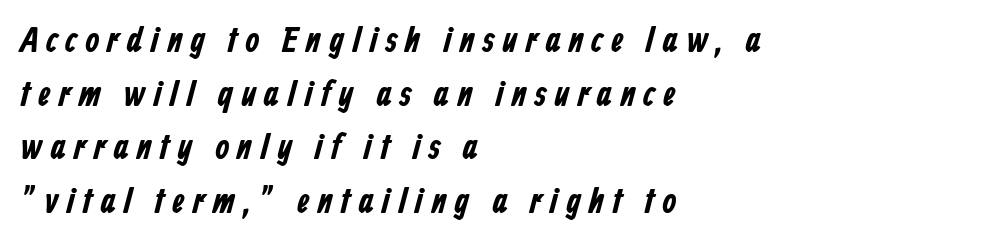
{"serif": "no", "width": "condensed", "stroke_contrast": "low", "x_height": "medium", "monospaced": "no", "underline": "no", "align": "left", "line_spacing": "normal", "line_spacing_ratio": 1.49, "letter_spacing": "wide", "letter_spacing_em": 0.21, "glyph_px": 36}
